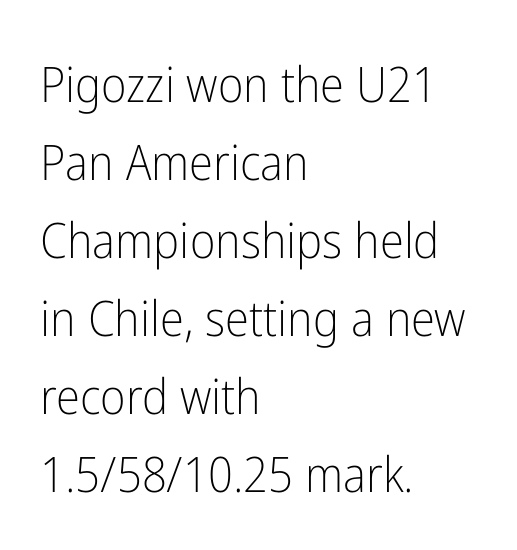
Q: Is the text bold? A: No.
Q: Is the text italic (slanted)? A: No, it is upright.
Q: Is the typeface a serif or a sans-serif typeface? A: Sans-serif.
Q: Is the text underlined? A: No.
Q: How is the paragraph aligned? A: Left-aligned.
Q: Is the spacing between letters normal or unusually wide? A: Normal.
Q: Is the spacing between lines tight, normal or loose? A: Normal.
Q: Width (condensed, normal, or wide)? A: Condensed.
Q: Stroke contrast? A: Low.
Q: x-height? A: Medium.
Q: Monospaced? A: No.
